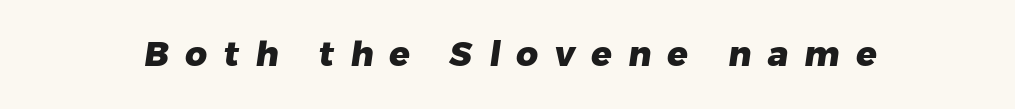
Q: Is the text bold? A: Yes.
Q: Is the typeface a serif or a sans-serif typeface? A: Sans-serif.
Q: Is the text underlined? A: No.
Q: Is the spacing between letters normal or unusually wide? A: Unusually wide.
Q: Width (condensed, normal, or wide)? A: Normal.
Q: Stroke contrast? A: Low.
Q: x-height? A: Medium.
Q: Monospaced? A: No.
